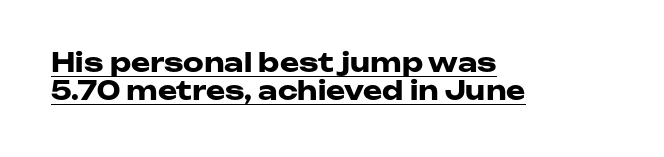
Q: Is the text bold? A: Yes.
Q: Is the text italic (slanted)? A: No, it is upright.
Q: Is the text underlined? A: Yes.
Q: How is the paragraph aligned? A: Left-aligned.
Q: Is the spacing between letters normal or unusually wide? A: Normal.
Q: Is the spacing between lines tight, normal or loose? A: Tight.
